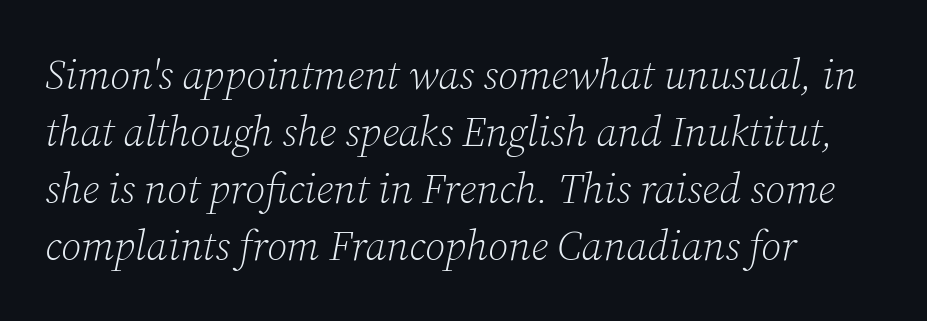
Caption: standard tracking, unaltered. Think of a printed novel: that variable character pitch is what you see here. It's the slanting kind of type. Glance below the letters and you will spot only blank space.
